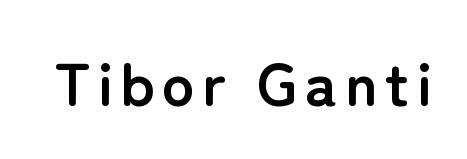
Each glyph is drawn with heavy, bold strokes. Each letter's strokes conclude bluntly, with no projecting serifs. The passage shown is typed in a proportional face where columns would drift. This is the regular roman posture of the typeface. This rendering features lettering with no underline.
